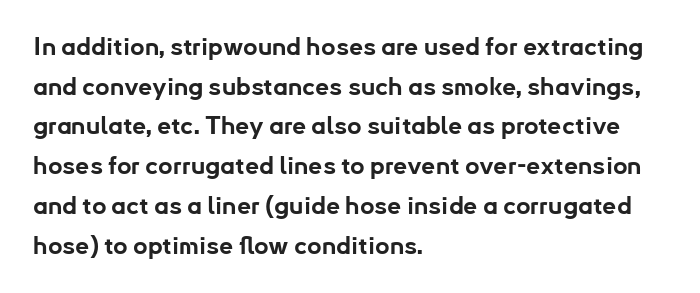
The words here are not underlined. Glyph-to-glyph distance matches everyday printed text. The rows are spaced the way most documents space them. The lettering holds an erect, upright posture throughout. Heavy-handed strokes throughout: this text is bold. Which margin do the lines hug? The left one — the right edge is uneven.
